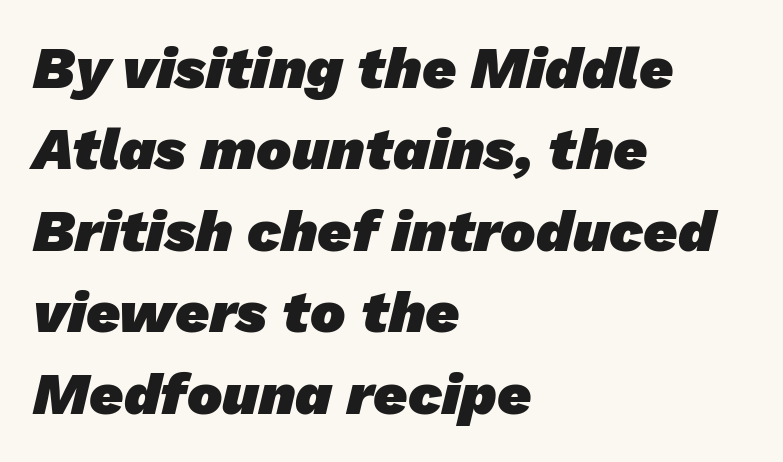
Each letter keeps its own natural width here, so spacing adapts to shape. Each word holds together tightly as a unit, with standard inter-letter gaps. Notice how descenders clear the ascenders below comfortably — that's standard leading. Short and long lines alike share a common starting point at left.
